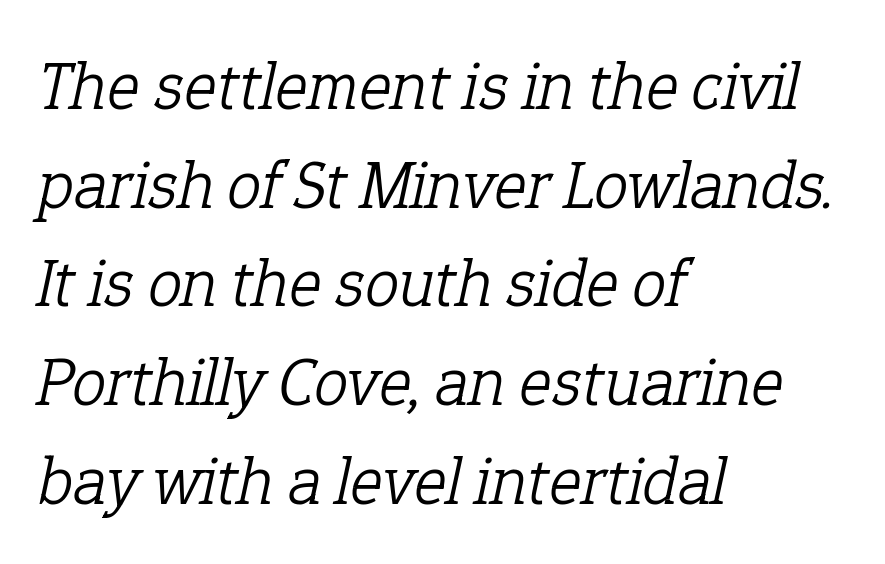
Weight: regular or lighter. These lines are composed in type with serifs. The letterforms sit shoulder to shoulder at normal distance. Regarding leading, the lines here are spaced in the standard way. Bare-footed words on every line. The letters advance in unequal steps, a hallmark of proportional type.
